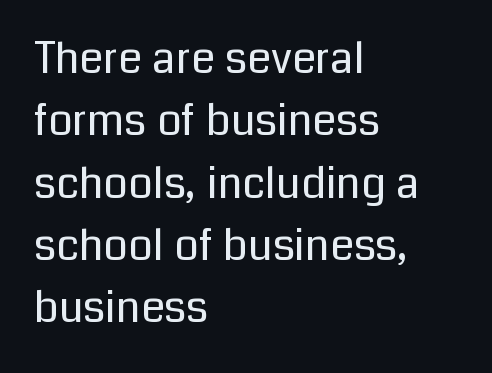
The image shows 43 px regular-weight sans-serif type, upright; set left-aligned, normal line spacing (1.45x), normal letter spacing, not underlined; low stroke contrast and a medium x-height.
